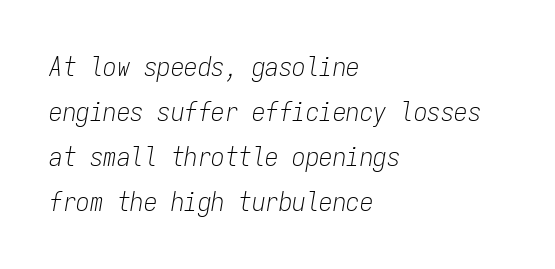
Q: Is the text bold? A: No.
Q: Is the text italic (slanted)? A: Yes, it leans right by about 9 degrees.
Q: Is the text underlined? A: No.
Q: How is the paragraph aligned? A: Left-aligned.
Q: Is the spacing between letters normal or unusually wide? A: Normal.
Q: Is the spacing between lines tight, normal or loose? A: Normal.
